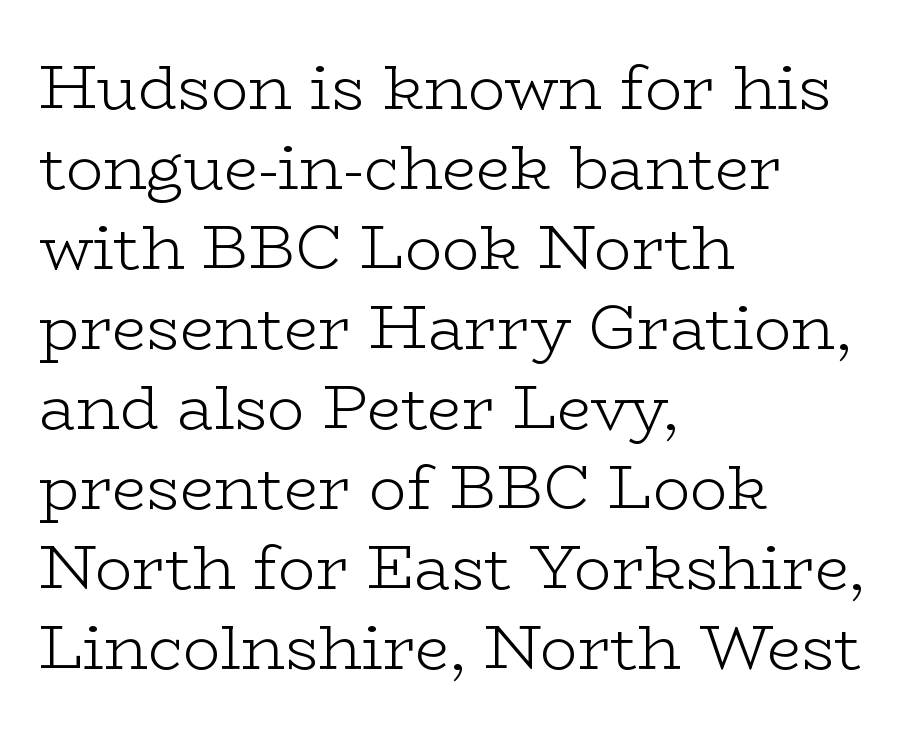
The passage shown is not underscored anywhere. Weight: regular or lighter. Alignment: flush left. To sum up the face: it has serifs. The space between consecutive lines is moderate.
